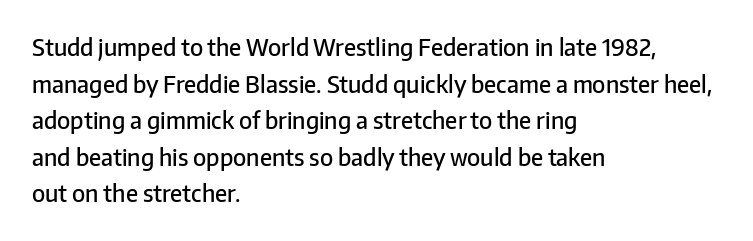
{"italic": "no", "bold": "semi", "underline": "no", "align": "left", "line_spacing": "normal", "line_spacing_ratio": 1.59, "letter_spacing": "normal", "letter_spacing_em": 0.0, "glyph_px": 23}
